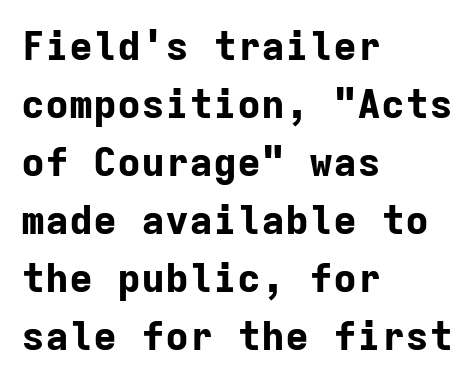
The image shows 40 px bold sans-serif type, upright, monospaced; set left-aligned, normal line spacing (1.45x), normal letter spacing, not underlined; low stroke contrast and a medium x-height.
